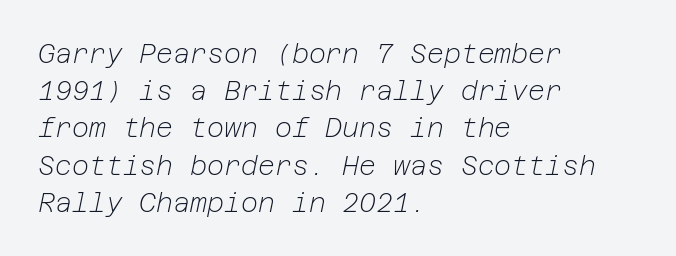
{"italic": "yes", "lean": "right", "slant_degrees": 12, "bold": "no", "underline": "no", "align": "left", "line_spacing": "normal", "line_spacing_ratio": 1.43, "letter_spacing": "normal", "letter_spacing_em": 0.0, "glyph_px": 26}
